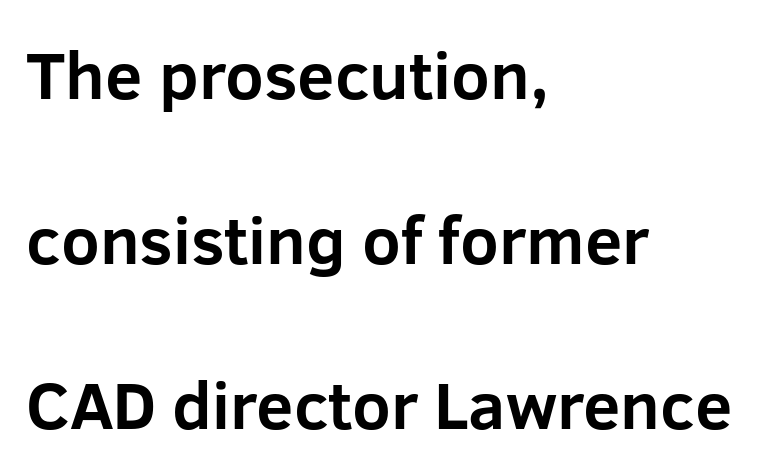
Q: Is the text bold? A: Yes.
Q: Is the text italic (slanted)? A: No, it is upright.
Q: Is the typeface a serif or a sans-serif typeface? A: Sans-serif.
Q: Is the text underlined? A: No.
Q: How is the paragraph aligned? A: Left-aligned.
Q: Is the spacing between letters normal or unusually wide? A: Normal.
Q: Is the spacing between lines tight, normal or loose? A: Loose.
Q: Width (condensed, normal, or wide)? A: Normal.
Q: Stroke contrast? A: Low.
Q: x-height? A: Medium.
Q: Monospaced? A: No.
